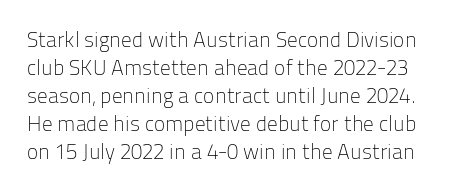
The image shows 21 px text type, upright; set normal line spacing (1.33x), normal letter spacing, not underlined.
